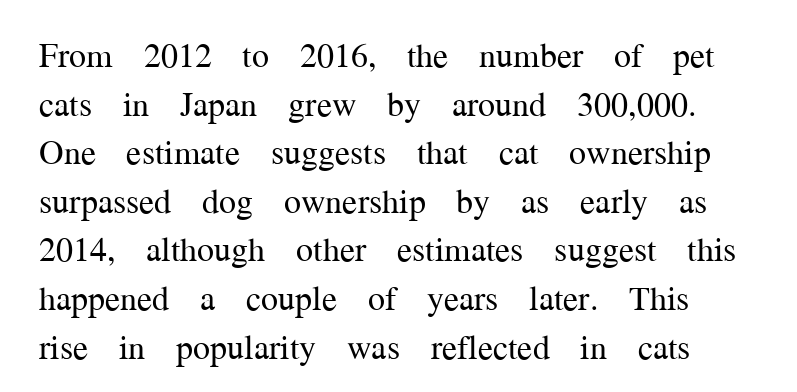
{"serif": "yes", "italic": "no", "bold": "no", "weight": "regular", "width": "normal", "stroke_contrast": "medium", "x_height": "medium", "monospaced": "no", "underline": "no", "line_spacing": "normal", "line_spacing_ratio": 1.43, "letter_spacing": "normal", "letter_spacing_em": 0.0, "glyph_px": 34}
